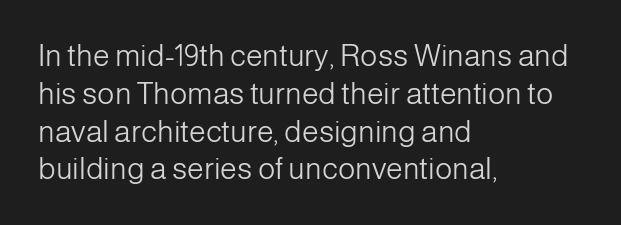
The foot of each line stays bare and open. Stroke thickness stays within the range of a standard reading face or lighter. Does the leading feel generous? No, just average. Here the designer chose a conventional face with non-uniform glyph widths.
